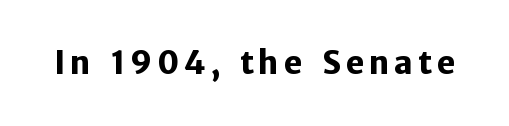
{"serif": "no", "italic": "no", "bold": "yes", "weight": "heavy", "width": "normal", "stroke_contrast": "low", "x_height": "medium", "monospaced": "no", "underline": "no", "glyph_px": 31}
